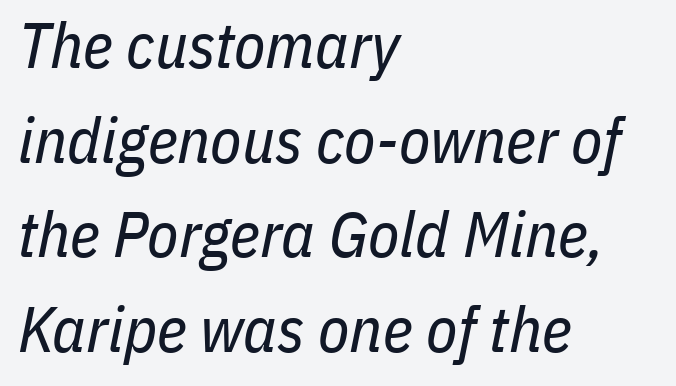
The image shows 64 px regular-weight, condensed type, italic (leaning right); set left-aligned, normal line spacing (1.48x), normal letter spacing, not underlined; low stroke contrast and a medium x-height.
